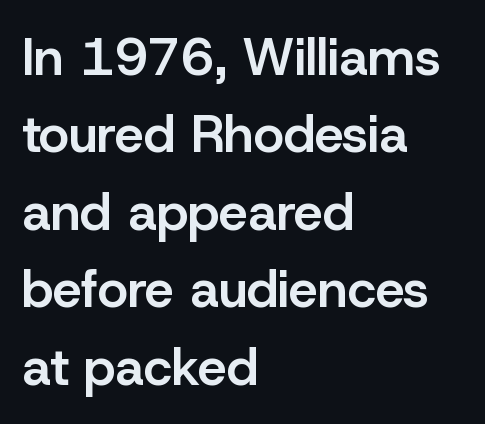
The image shows 52 px semibold sans-serif type, upright; set left-aligned, normal line spacing (1.49x), normal letter spacing, not underlined; low stroke contrast and a medium x-height.
